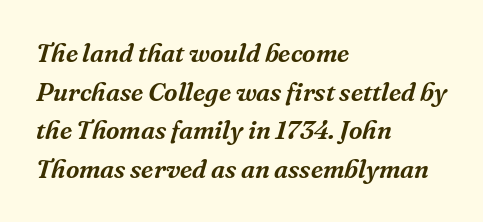
The image shows 26 px text type, italic (leaning right); set left-aligned, normal line spacing (1.49x), normal letter spacing, not underlined.
